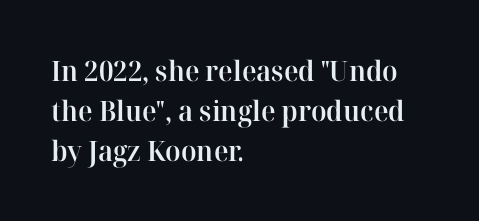
The image shows 28 px semibold serif type, upright; set left-aligned, normal line spacing (1.42x), normal letter spacing, not underlined; high stroke contrast and a medium x-height.
